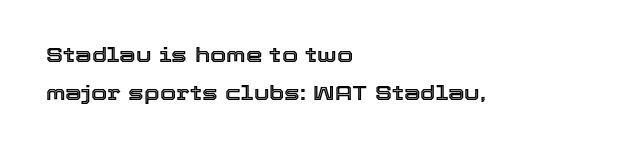
The space directly below the letters is spotless. The line texture is even and compact thanks to regular tracking. This sample uses an upright cut, with every glyph sitting square on the baseline. Reading down the block, your eye returns to a fixed left position each line.
